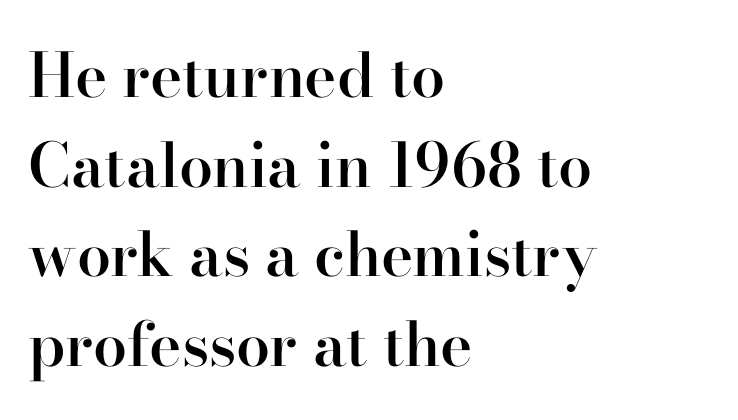
Posture: upright roman. Honestly, there is no underline to notice here at all. Does the copy run flush right? No — it runs flush left. Serifs: yes, visible at the terminals of the letterforms. Typesetter's note: demi weight, one step under bold.
